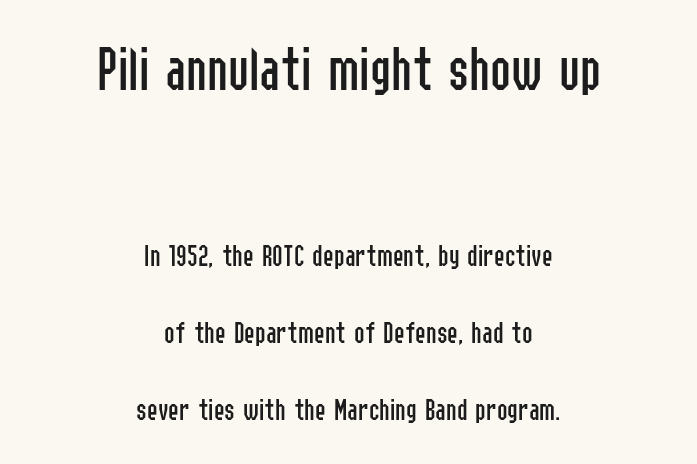
The letters advance in unequal steps, a hallmark of proportional type. Ink coverage per letter is moderate at most. Rows of type keep a wide berth in the vertical direction. These lines are composed in type without serifs. Layout note: lines centered.
